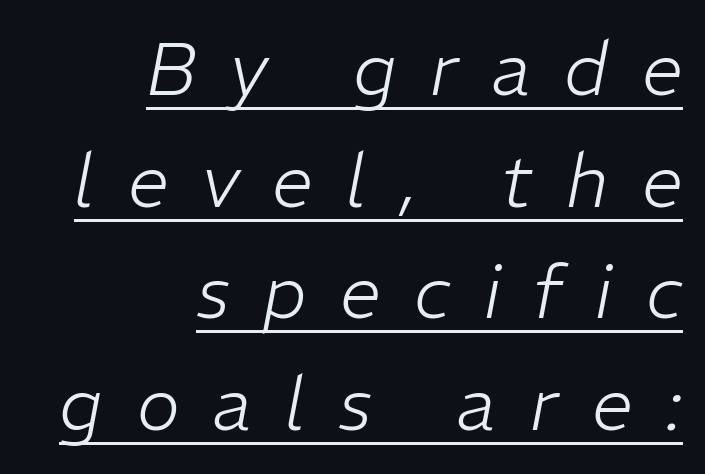
The image shows 73 px light type, italic (leaning right); set right-aligned, normal line spacing (1.53x), unusually wide letter spacing (+0.46 em), underlined; low stroke contrast and a medium x-height.
